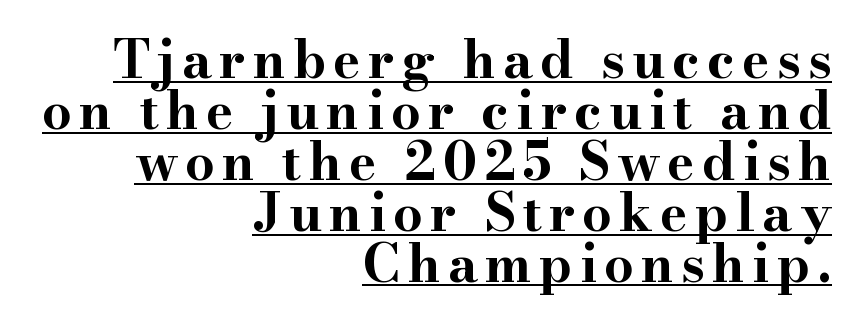
The image shows 52 px bold, wide serif type, upright; set right-aligned, tight line spacing (0.98x), underlined; high stroke contrast and a small x-height.
